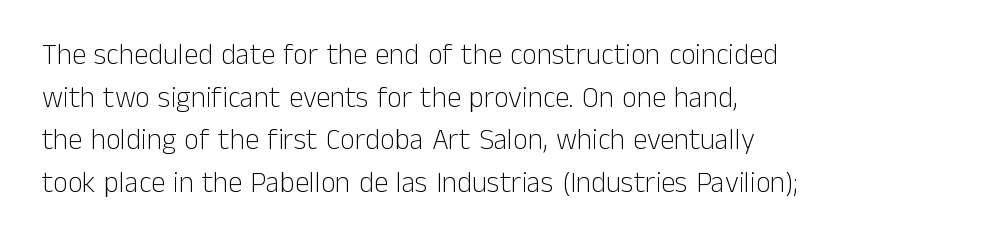
Q: Is the text bold? A: No.
Q: Is the text italic (slanted)? A: No, it is upright.
Q: Is the typeface a serif or a sans-serif typeface? A: Sans-serif.
Q: Is the text underlined? A: No.
Q: How is the paragraph aligned? A: Left-aligned.
Q: Is the spacing between letters normal or unusually wide? A: Normal.
Q: Is the spacing between lines tight, normal or loose? A: Normal.
Q: Width (condensed, normal, or wide)? A: Normal.
Q: Stroke contrast? A: Low.
Q: x-height? A: Medium.
Q: Monospaced? A: No.
